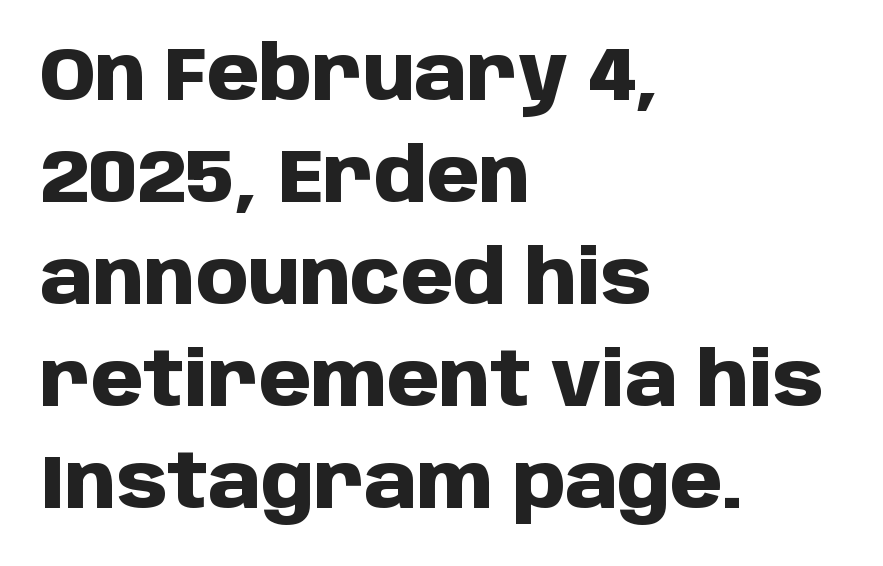
Heft: maximum for text — a bold. Line beginnings align vertically; line endings do not. The tracking reads as untouched default to a designer's eye. Is this a fixed-width face? No — the glyphs have proportional, varying widths.
